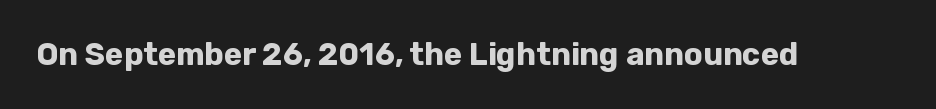
The image shows 31 px bold sans-serif type, upright; set normal letter spacing, not underlined; low stroke contrast and a medium x-height.
